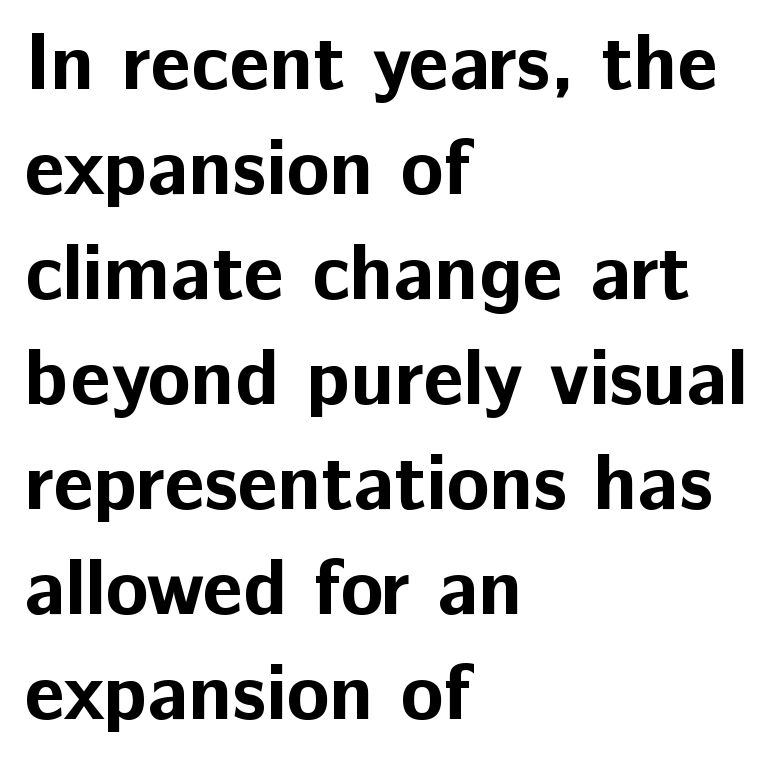
{"serif": "no", "italic": "no", "bold": "yes", "weight": "bold", "width": "normal", "stroke_contrast": "low", "x_height": "medium", "monospaced": "no", "underline": "no", "align": "left", "line_spacing": "normal", "line_spacing_ratio": 1.33, "letter_spacing": "normal", "letter_spacing_em": 0.0, "glyph_px": 79}
